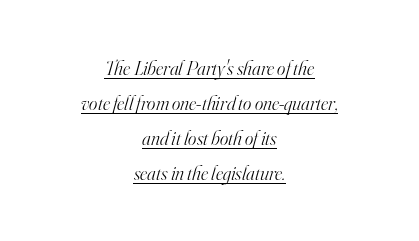
The image shows 20 px text type, italic (leaning right); set centered, line spacing 1.75x, normal letter spacing, underlined.
